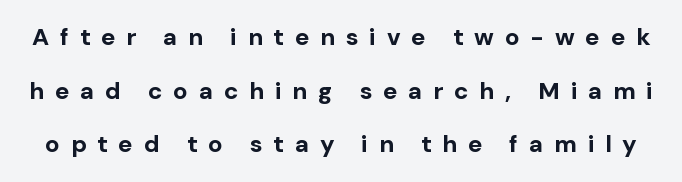
A typesetter would call this heavily tracked-out type. Is there any slant? The stems are plumb. Check the space under the baseline: it is left empty. Heavy, bold letterforms.
